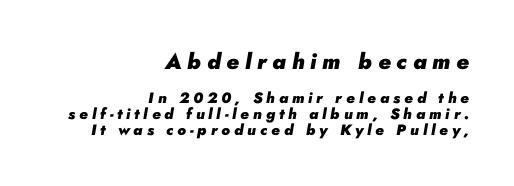
{"italic": "yes", "lean": "right", "slant_degrees": 10, "bold": "yes", "underline": "no", "align": "right", "line_spacing": "tight", "line_spacing_ratio": 1.06, "letter_spacing": "wide", "letter_spacing_em": 0.26, "larger_block": "first", "size_ratio": 1.47, "glyph_px": 22}
